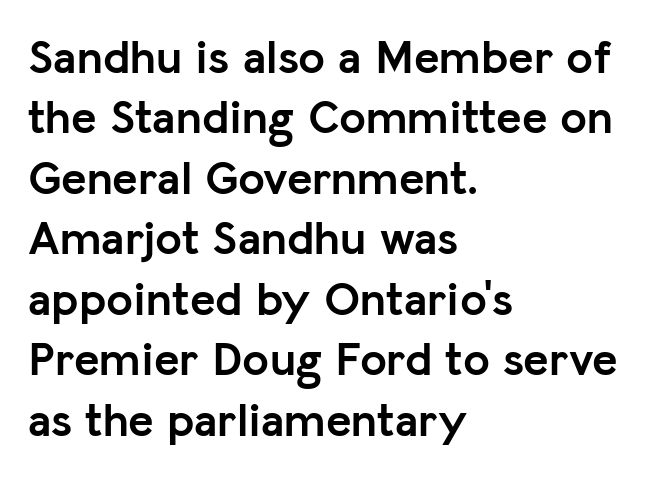
The type family on display is of the sans-serif kind. You could call the tracking neutral — neither tight nor loose. Clear beneath every line of the passage. Designer's note — italics off, roman on. The sample has been set heavy, in full bold. The ragged edge is on the right, which tells us the setting is flush left.
